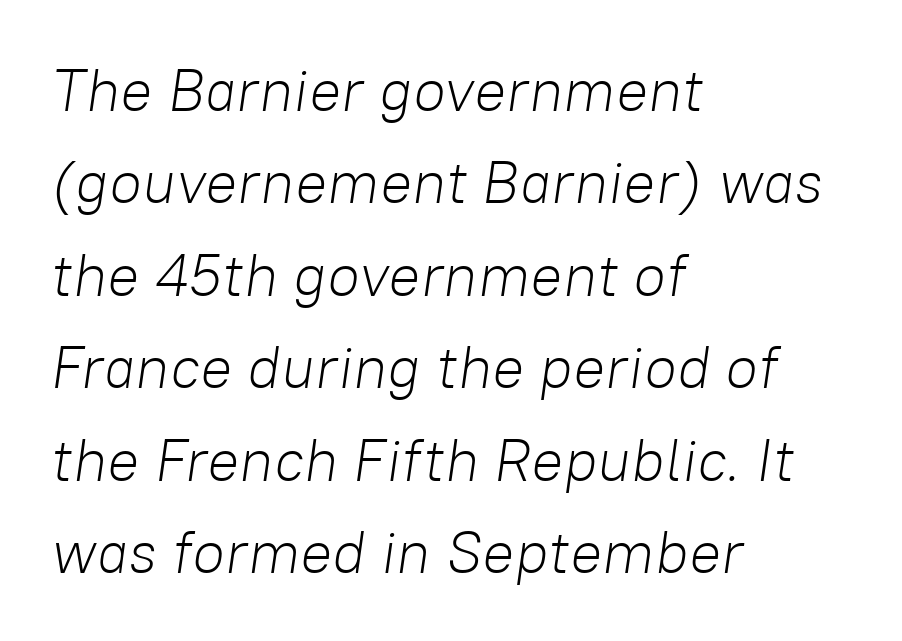
The image shows 60 px light type, italic (leaning right); set left-aligned, normal line spacing (1.54x), normal letter spacing, not underlined; low stroke contrast and a medium x-height.
